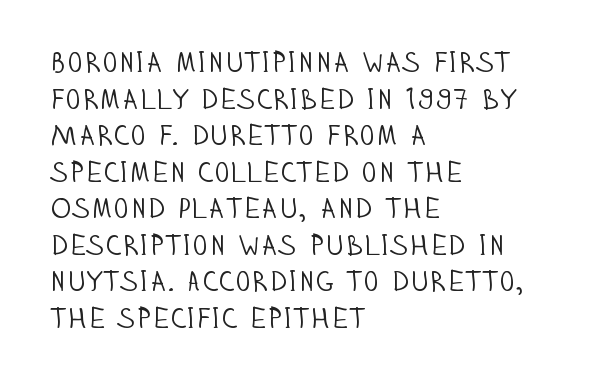
{"serif": "no", "italic": "no", "bold": "no", "weight": "light", "width": "condensed", "stroke_contrast": "low", "x_height": "large", "monospaced": "no", "underline": "no", "align": "left", "line_spacing": "normal", "line_spacing_ratio": 1.26, "letter_spacing": "normal", "letter_spacing_em": 0.0, "glyph_px": 29}
